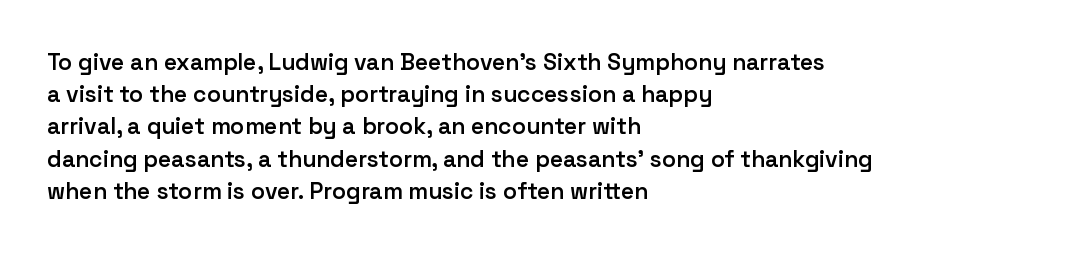
The foot of each line stays bare and open. Evenly set lines give the paragraph a standard silhouette. Left-aligned paragraph, ragged on the right. Does the lettering tilt? It doesn't — this is upright. The line texture is even and compact thanks to regular tracking.
